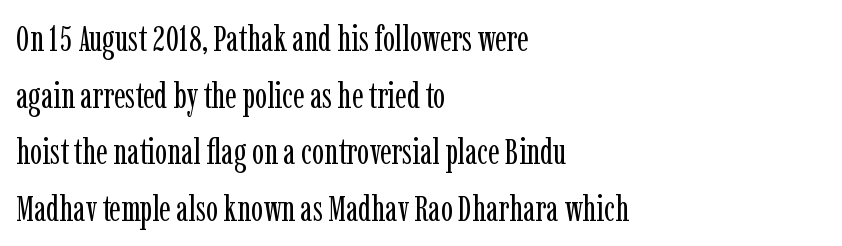
To sum up the face: it has serifs. The cut favours lightness, reaching ordinary text weight at its darkest. Proportional: the letters do not fall into vertical columns. One glance says typical: line gaps are just what's usual. Honestly, the letter spacing is just normal — you wouldn't notice it.
